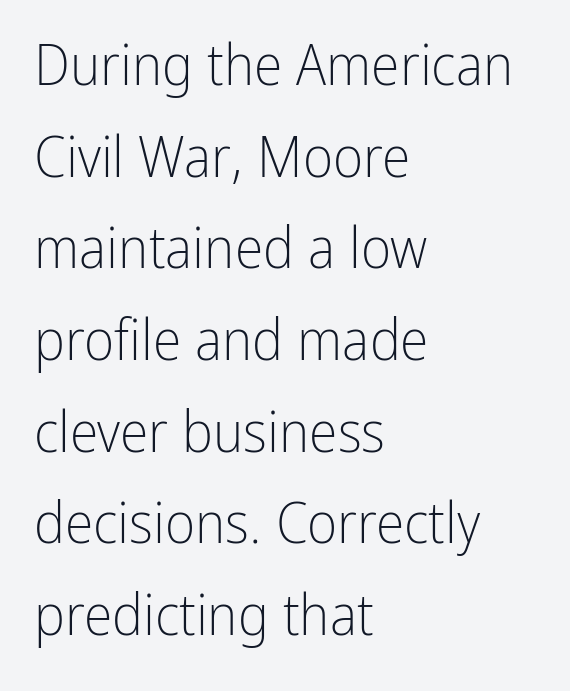
{"serif": "no", "italic": "no", "bold": "no", "weight": "light", "width": "condensed", "stroke_contrast": "low", "x_height": "medium", "monospaced": "no", "underline": "no", "align": "left", "line_spacing": "normal", "line_spacing_ratio": 1.58, "letter_spacing": "normal", "letter_spacing_em": 0.0, "glyph_px": 58}
